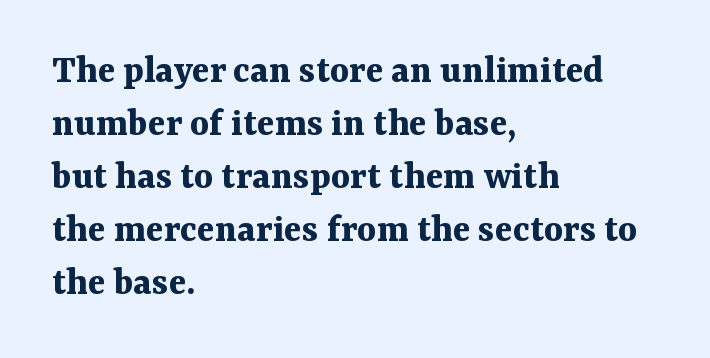
Summary of vertical rhythm: regular, with standard interline spacing. Think of a printed novel: that variable character pitch is what you see here. Weight check: bold — yes, fully. A roman cut, with each character standing at attention. Each word holds together tightly as a unit, with standard inter-letter gaps. Serif or sans? Serif — the stroke terminals have little feet.
